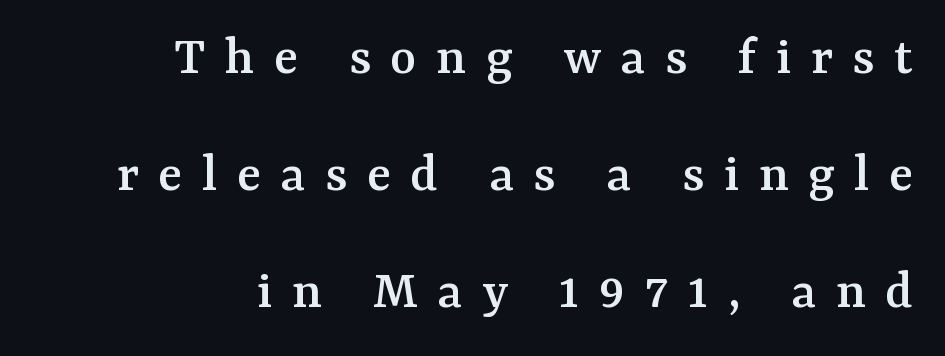
The image shows 56 px serif type, upright; set right-aligned, loose line spacing (2.09x), unusually wide letter spacing (+0.35 em), not underlined; medium stroke contrast and a medium x-height.
